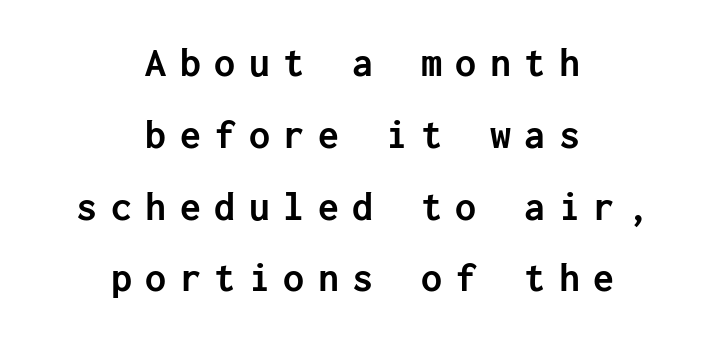
This is heavy type, rendered in bold. Check where the strokes stop: nothing finishes them off — pure sans. Underlining? Definitely not there. The type sits square on the baseline with zero lean. The rag falls on both sides of this text block equally.
